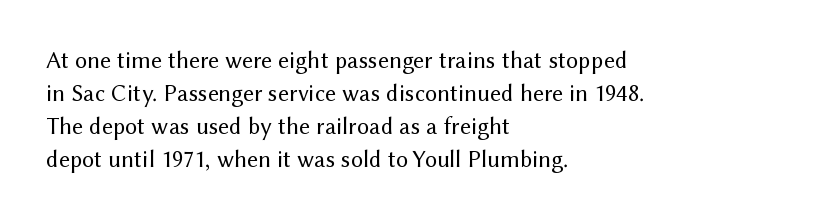
These lines stack with their left ends in a neat column. Letters rest on an invisible, unmarked baseline. The lines sit at an ordinary, default distance from one another. The type sits square on the baseline with zero lean. No letter is thick-stroked: the sample isn't bold. Default kerning and tracking; the words read as compact shapes.
